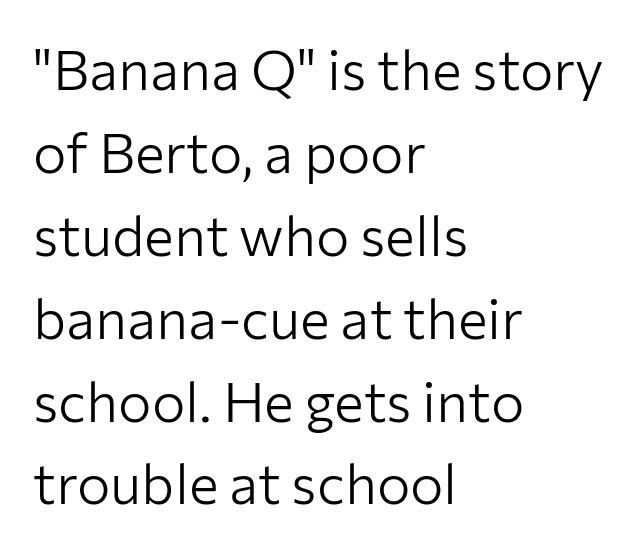
The image shows 56 px light sans-serif type, upright; set left-aligned, normal line spacing (1.48x), normal letter spacing, not underlined; low stroke contrast and a medium x-height.
